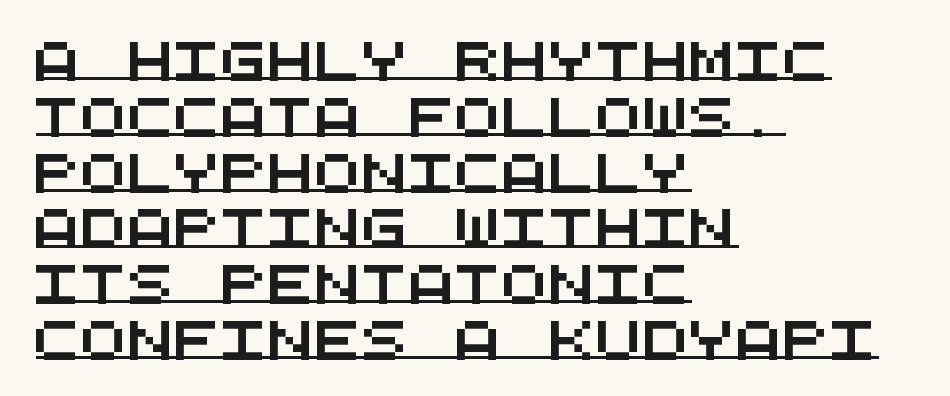
In terms of letterform style, serifs are entirely absent. A student would call this left alignment; a typographer would say flush left, rag right. You could count columns in this text — the font is strictly monospaced. The line texture is even and compact thanks to regular tracking. What's the leading like? Ordinary, nothing unusual. This rendering features underlined lettering.
